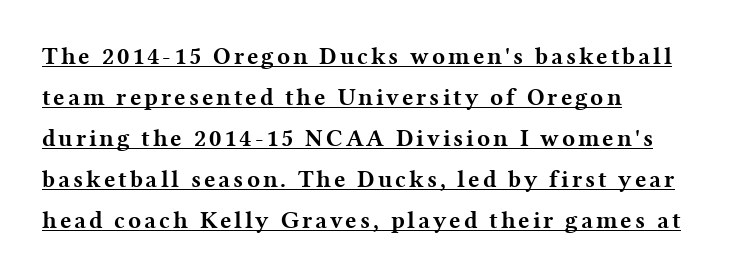
Quick note: not italic, upright. The words here are underlined. The setting favours the left margin, as ordinary paragraphs usually do. The font is running at its bold setting.
